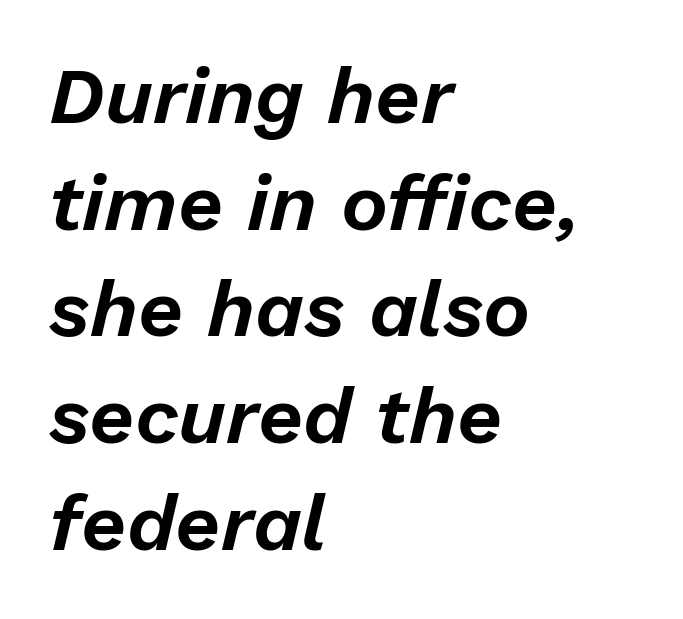
{"italic": "yes", "lean": "right", "slant_degrees": 13, "width": "normal", "stroke_contrast": "low", "x_height": "medium", "monospaced": "no", "underline": "no", "align": "left", "line_spacing": "normal", "line_spacing_ratio": 1.35, "letter_spacing": "normal", "letter_spacing_em": 0.0, "glyph_px": 79}
